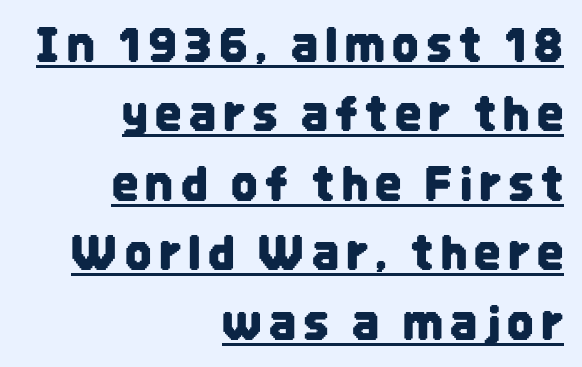
The image shows 46 px condensed sans-serif type, upright; set right-aligned, normal line spacing (1.51x), underlined; low stroke contrast and a large x-height.
